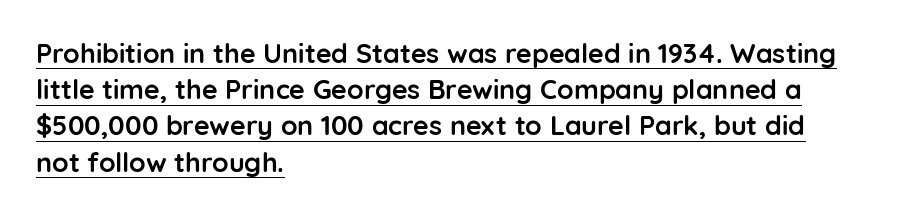
Q: Is the text bold? A: Yes.
Q: Is the text italic (slanted)? A: No, it is upright.
Q: Is the text underlined? A: Yes.
Q: How is the paragraph aligned? A: Left-aligned.
Q: Is the spacing between letters normal or unusually wide? A: Normal.
Q: Is the spacing between lines tight, normal or loose? A: Normal.
